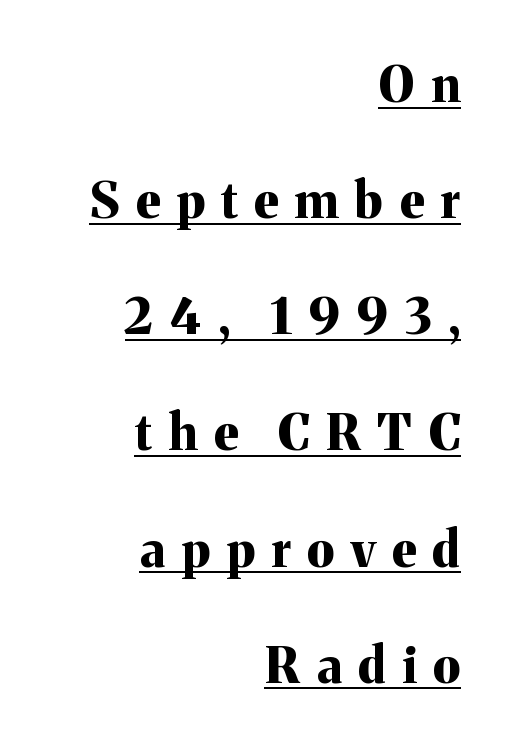
Q: Is the text bold? A: Yes.
Q: Is the text italic (slanted)? A: No, it is upright.
Q: Is the typeface a serif or a sans-serif typeface? A: Serif.
Q: Is the text underlined? A: Yes.
Q: How is the paragraph aligned? A: Right-aligned.
Q: Is the spacing between letters normal or unusually wide? A: Unusually wide.
Q: Is the spacing between lines tight, normal or loose? A: Loose.
Q: Width (condensed, normal, or wide)? A: Normal.
Q: Stroke contrast? A: Medium.
Q: x-height? A: Medium.
Q: Monospaced? A: No.
